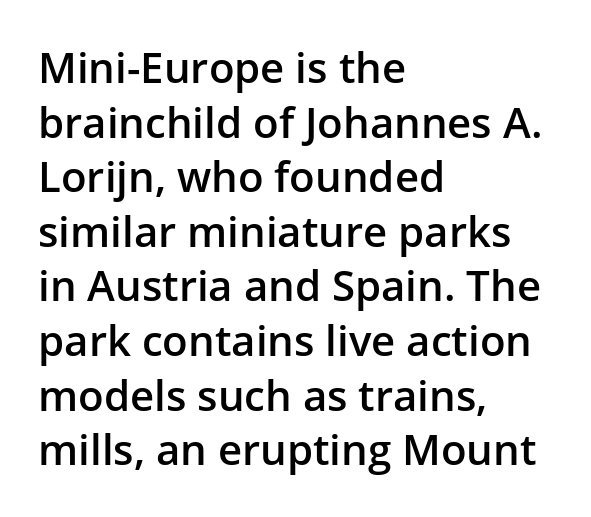
The image shows 42 px semibold sans-serif type, upright; set left-aligned, normal line spacing (1.3x), normal letter spacing, not underlined; low stroke contrast and a medium x-height.
